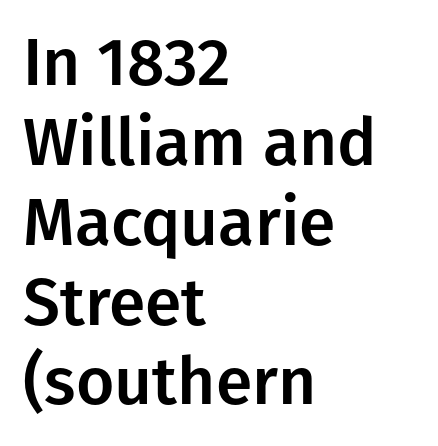
Q: Is the text italic (slanted)? A: No, it is upright.
Q: Is the typeface a serif or a sans-serif typeface? A: Sans-serif.
Q: Is the text underlined? A: No.
Q: How is the paragraph aligned? A: Left-aligned.
Q: Is the spacing between letters normal or unusually wide? A: Normal.
Q: Width (condensed, normal, or wide)? A: Normal.
Q: Stroke contrast? A: Low.
Q: x-height? A: Medium.
Q: Monospaced? A: No.
